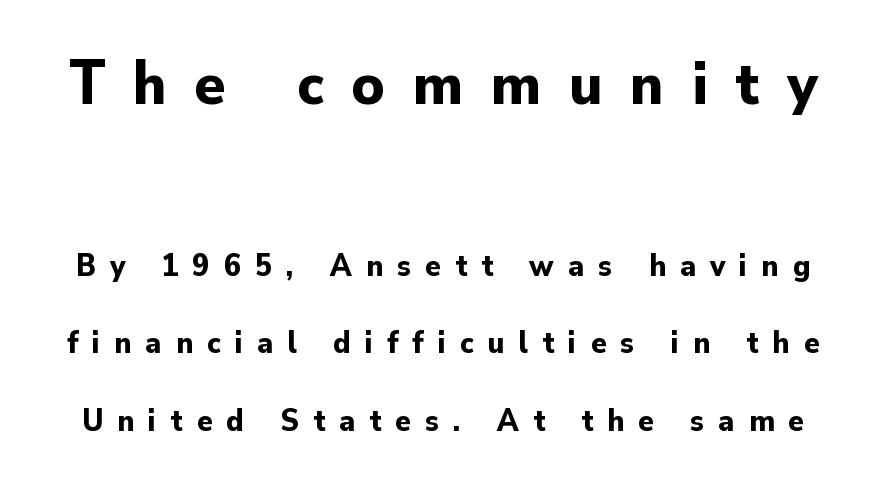
{"serif": "no", "italic": "no", "bold": "yes", "weight": "bold", "width": "normal", "stroke_contrast": "low", "x_height": "small", "monospaced": "no", "underline": "no", "line_spacing": "loose", "line_spacing_ratio": 2.42, "letter_spacing": "wide", "letter_spacing_em": 0.44, "larger_block": "first", "size_ratio": 1.97, "glyph_px": 63}
